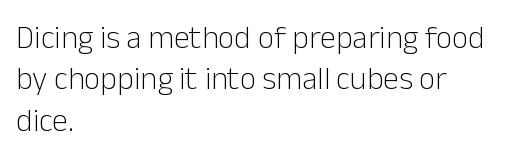
{"serif": "no", "italic": "no", "bold": "no", "weight": "light", "width": "normal", "stroke_contrast": "low", "x_height": "medium", "monospaced": "no", "underline": "no", "align": "left", "line_spacing": "normal", "line_spacing_ratio": 1.29, "letter_spacing": "normal", "letter_spacing_em": 0.0, "glyph_px": 32}
